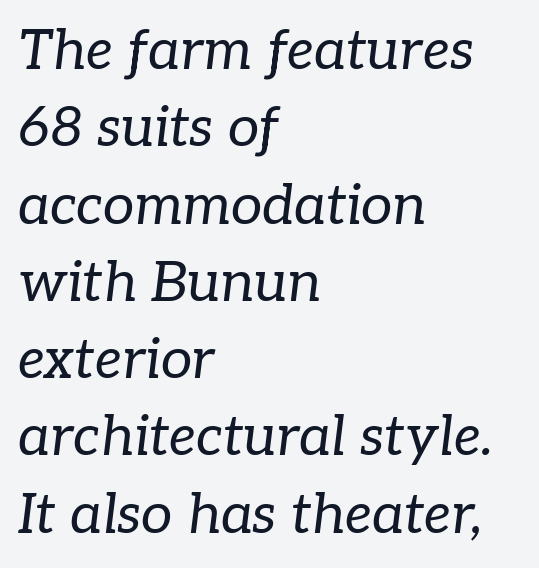
{"serif": "yes", "italic": "yes", "lean": "right", "slant_degrees": 7, "bold": "no", "weight": "regular", "width": "normal", "stroke_contrast": "low", "x_height": "medium", "monospaced": "no", "underline": "no", "align": "left", "line_spacing": "normal", "line_spacing_ratio": 1.38, "letter_spacing": "normal", "letter_spacing_em": 0.0, "glyph_px": 56}
